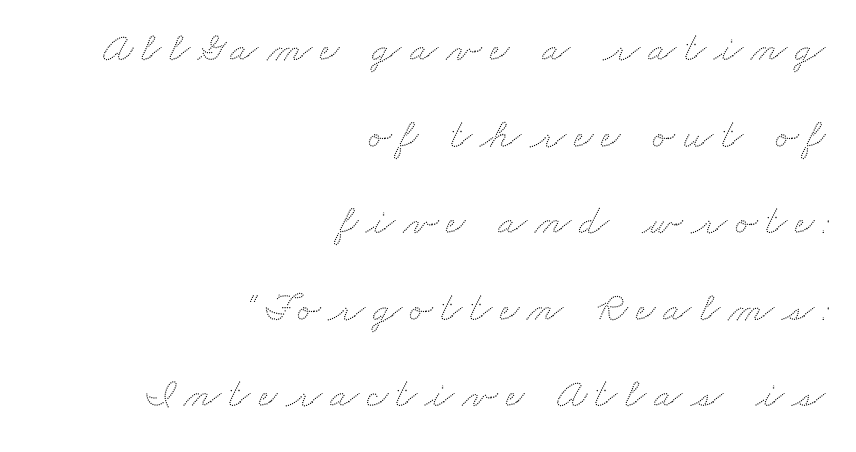
You could not count columns in this text — the font is proportionally spaced. The zone under the glyphs is completely vacant. Successive baselines arrive slowly, with a big drop between each. The rendering anchors every line to the right-hand side.
